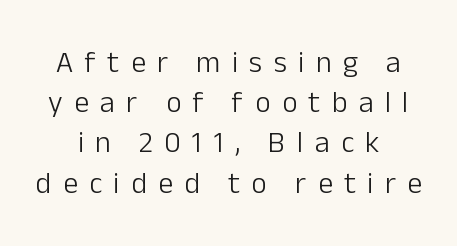
Descender tails drop into unmarked territory. Vertical spacing — default. Italic: no, the glyphs are upright roman. The passage shown is not bold in any degree. The letterforms stand isolated, each surrounded by extra space. Proportional: the letters do not fall into vertical columns.
